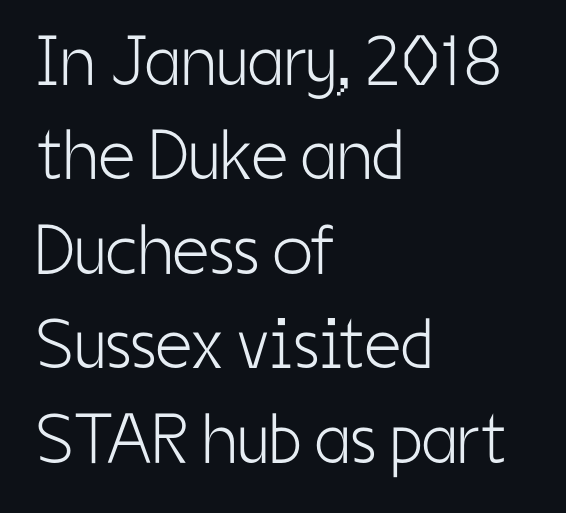
The image shows 71 px light, condensed sans-serif type, upright; set left-aligned, normal line spacing (1.33x), normal letter spacing, not underlined; low stroke contrast and a medium x-height.
